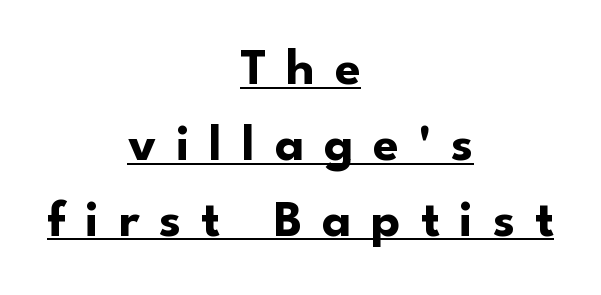
These lines sit exactly where default settings would place them. Centered paragraph, ragged on both sides. Emphasis by weight is at full strength: bold. Honestly, the letter spacing is so wide it's the main thing you notice. You could not count columns in this text — the font is proportionally spaced. The rendering uses the underline text-decoration.
